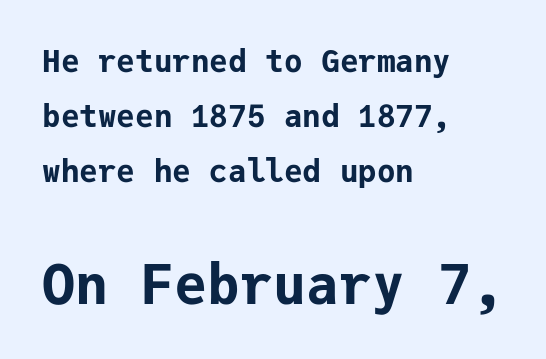
{"serif": "no", "italic": "no", "bold": "yes", "weight": "bold", "width": "normal", "stroke_contrast": "low", "x_height": "medium", "monospaced": "yes", "underline": "no", "align": "left", "line_spacing_ratio": 1.77, "letter_spacing": "normal", "letter_spacing_em": 0.0, "larger_block": "second", "size_ratio": 1.77, "glyph_px": 55}
